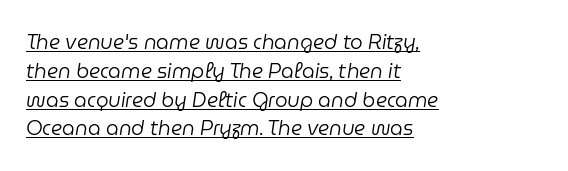
{"italic": "yes", "lean": "right", "slant_degrees": 9, "bold": "no", "underline": "yes", "align": "left", "line_spacing": "normal", "line_spacing_ratio": 1.44, "letter_spacing": "normal", "letter_spacing_em": 0.0, "glyph_px": 20}
